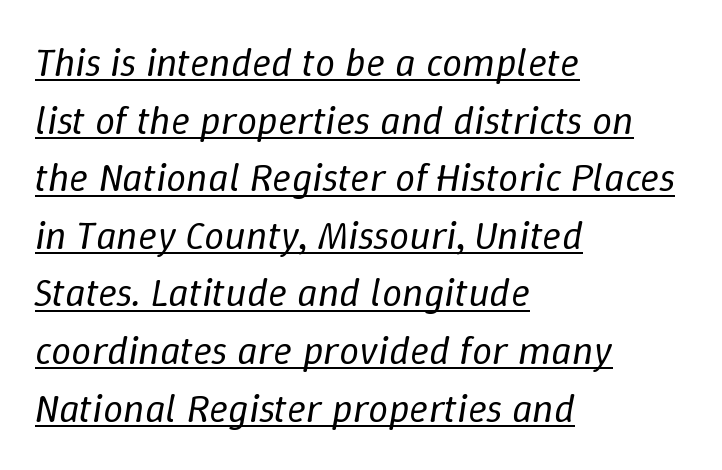
The words here are underlined. You could call the tracking neutral — neither tight nor loose. Notice how the stems are inclined rather than vertical — that's the hallmark of italics. Varying glyph widths throughout — classic text-font behaviour. If you drew a ruler down the left edge, every line would touch it. These glyphs show unthickened strokes, regular width or finer.
